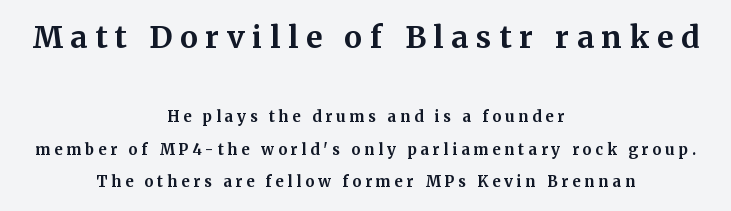
The image shows 30 px bold serif type, upright; set centered, loose line spacing (2.17x), unusually wide letter spacing (+0.26 em), not underlined; the first (top) block is 2.0x larger; medium stroke contrast and a medium x-height.
